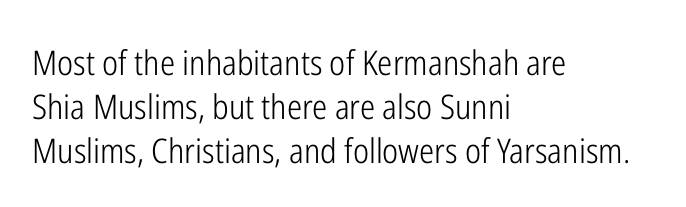
The image shows 34 px light, condensed sans-serif type, upright; set left-aligned, normal line spacing (1.29x), normal letter spacing, not underlined; low stroke contrast and a medium x-height.
